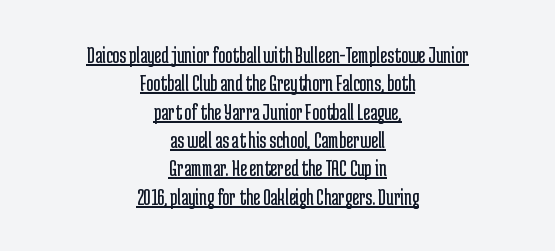
Tall strokes in this sample are plumb rather than angled. Alignment: centered. Standard letterfit; no display-style spreading of the glyphs. The letterforms sit at book weight or below.
